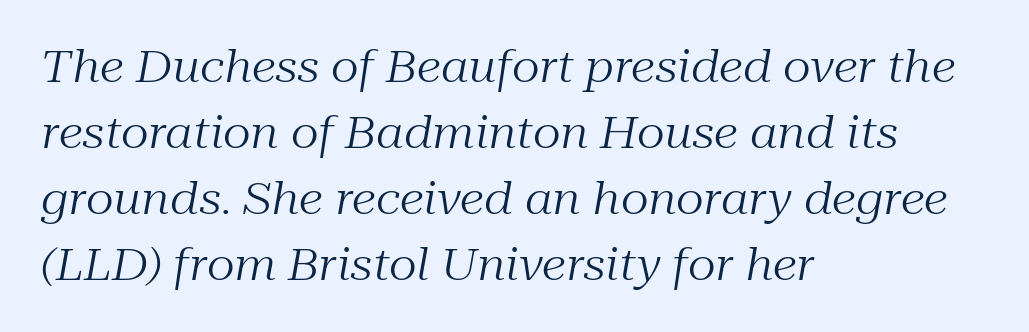
The image shows 44 px regular-weight serif type, italic (leaning right); set left-aligned, normal line spacing (1.5x), normal letter spacing, not underlined; medium stroke contrast and a medium x-height.
